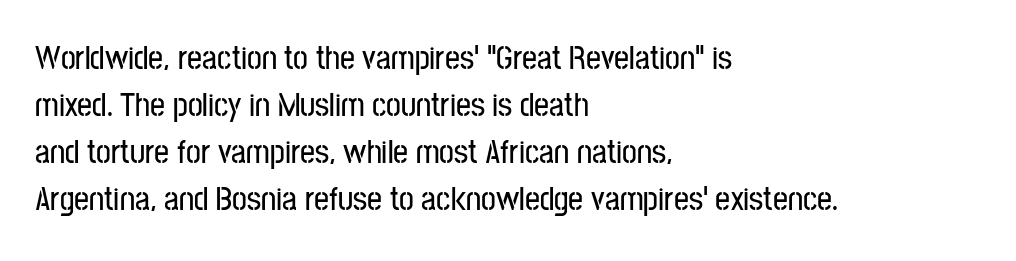
The gap between lines stays unmarked. These lines are set flush left with a ragged right edge. Summary of vertical rhythm: regular, with standard interline spacing. Think of a printed novel: that variable character pitch is what you see here.
